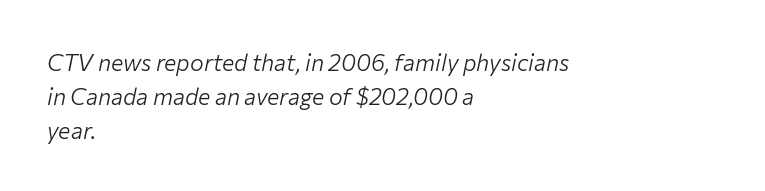
{"italic": "yes", "lean": "right", "slant_degrees": 12, "bold": "no", "underline": "no", "align": "left", "line_spacing": "normal", "line_spacing_ratio": 1.47, "letter_spacing": "normal", "letter_spacing_em": 0.0, "glyph_px": 23}
